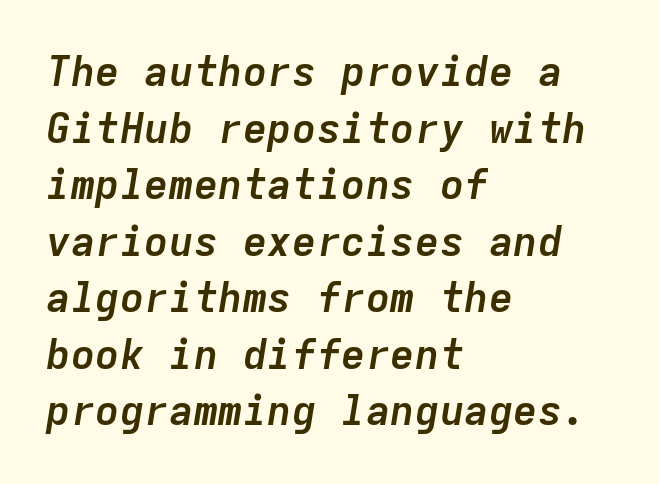
{"italic": "yes", "lean": "right", "slant_degrees": 9, "bold": "yes", "weight": "semibold", "width": "normal", "stroke_contrast": "low", "x_height": "medium", "monospaced": "yes", "underline": "no", "align": "left", "line_spacing": "normal", "line_spacing_ratio": 1.38, "letter_spacing": "normal", "letter_spacing_em": 0.0, "glyph_px": 41}
